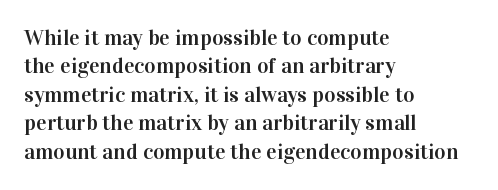
Does extra space separate the letters? No, they use regular spacing. Rows of type keep a routine distance in the vertical direction. Descender tails drop into unmarked territory. No italicization has been applied; the sample stays upright.
